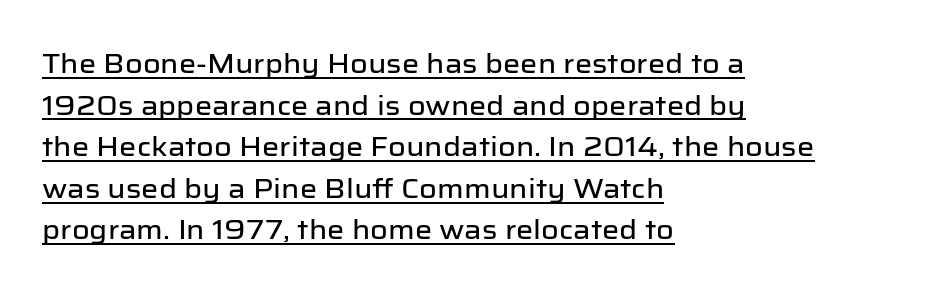
The image shows 27 px text type, upright; set left-aligned, normal line spacing (1.54x), normal letter spacing, underlined.
